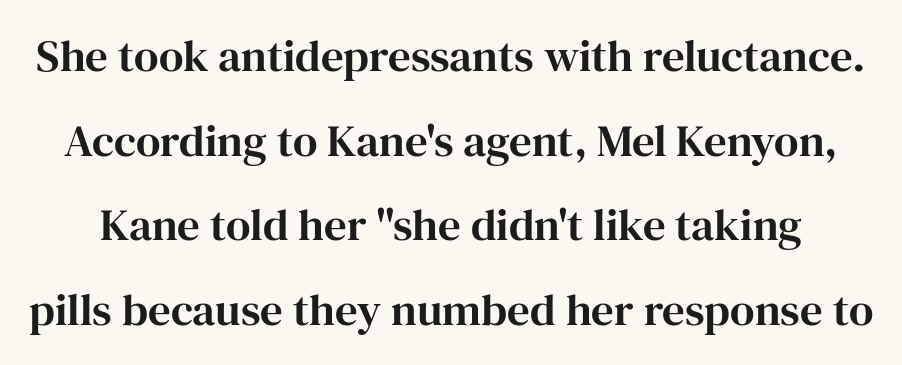
The image shows 45 px serif type, upright; set line spacing 1.88x, normal letter spacing, not underlined; high stroke contrast and a medium x-height.
